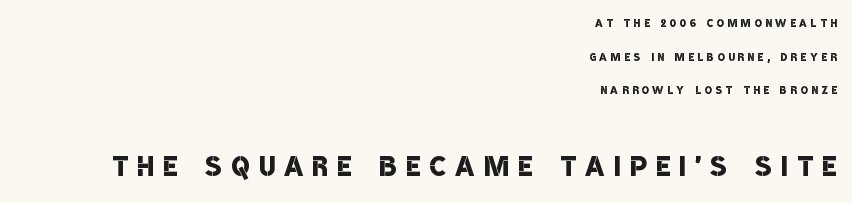
{"serif": "no", "bold": "semi", "weight": "semibold", "width": "condensed", "stroke_contrast": "low", "x_height": "large", "monospaced": "no", "underline": "no", "align": "right", "line_spacing": "loose", "line_spacing_ratio": 2.25, "letter_spacing": "wide", "letter_spacing_em": 0.25, "larger_block": "second", "size_ratio": 2.53, "glyph_px": 38}
